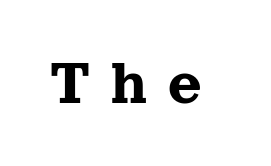
Q: Is the text italic (slanted)? A: No, it is upright.
Q: Is the typeface a serif or a sans-serif typeface? A: Serif.
Q: Is the text underlined? A: No.
Q: Is the spacing between letters normal or unusually wide? A: Unusually wide.
Q: Width (condensed, normal, or wide)? A: Normal.
Q: x-height? A: Medium.
Q: Monospaced? A: No.
